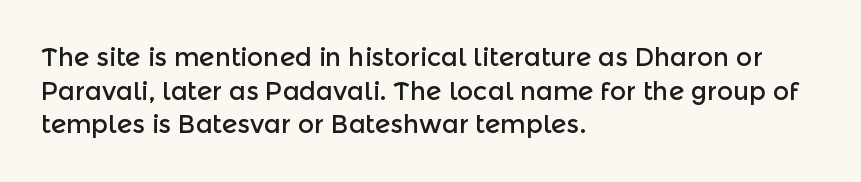
The image shows 25 px text type, upright; set left-aligned, normal line spacing (1.35x), normal letter spacing, not underlined.
